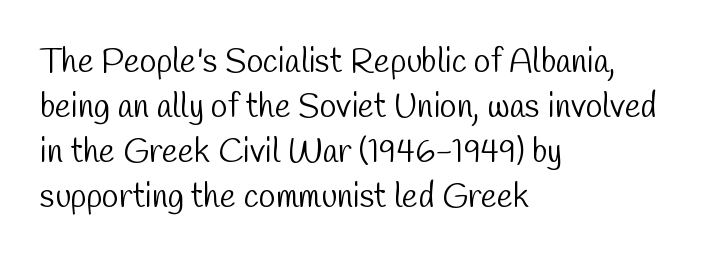
Q: Is the text bold? A: No.
Q: Is the typeface a serif or a sans-serif typeface? A: Sans-serif.
Q: Is the text underlined? A: No.
Q: How is the paragraph aligned? A: Left-aligned.
Q: Is the spacing between letters normal or unusually wide? A: Normal.
Q: Is the spacing between lines tight, normal or loose? A: Normal.
Q: Width (condensed, normal, or wide)? A: Condensed.
Q: Stroke contrast? A: Low.
Q: x-height? A: Medium.
Q: Monospaced? A: No.
